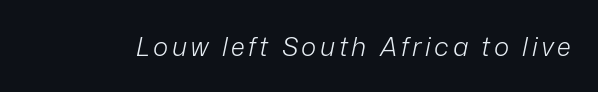
The image shows 26 px text type, italic (leaning right); set not underlined.
